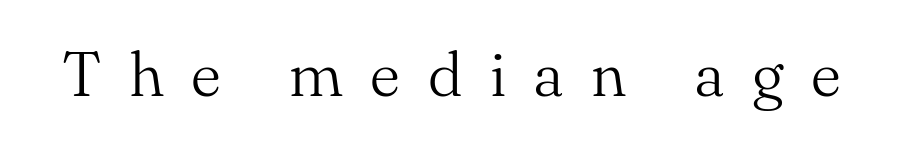
Heaviness? Minimal to ordinary, like unemphasized prose. The tracking jumps out immediately: characters are airy and widely separated. The glyphs are unaccompanied by any horizontal stroke below them. Designer's note — italics off, roman on.
